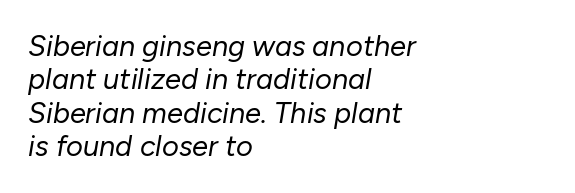
The image shows 29 px regular-weight type, italic (leaning right); set left-aligned, tight line spacing (1.15x), normal letter spacing, not underlined; low stroke contrast and a medium x-height.
